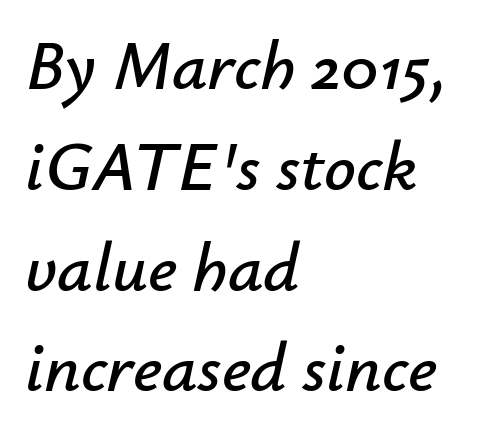
Only glyphs here, with clear space below each row. Interline gaps are of average width in this sample. Students, note that the glyphs here touch the page at normal intervals. Slant detected: the letters are inclined. The passage shown is typed in a proportional face where columns would drift. Horizontally, the lines are justified to the leading edge only.
